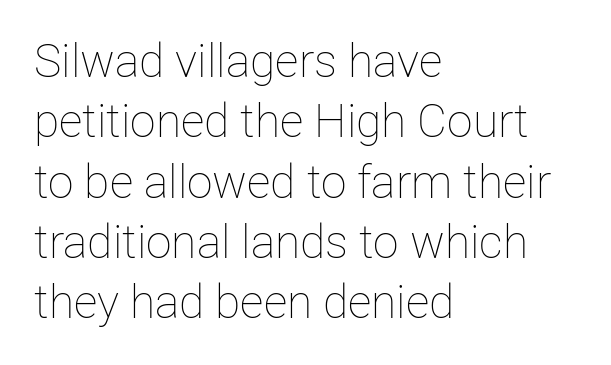
The compositor pushed each line to the left boundary. Letter spacing: default. Every character sits straight up, as roman type does. Underline: absent. Summary of vertical rhythm: regular, with standard interline spacing. Spacing verdict: proportional, widths tailored to each character.
